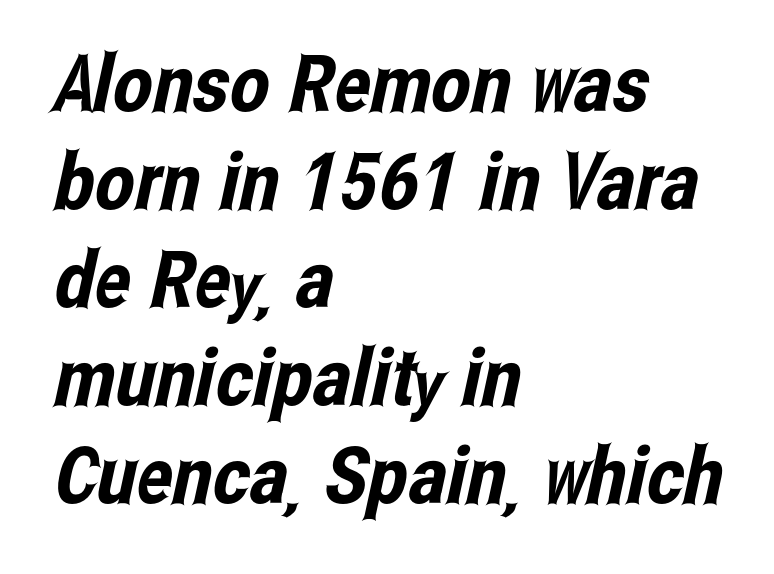
Q: Is the typeface a serif or a sans-serif typeface? A: Sans-serif.
Q: Is the text underlined? A: No.
Q: How is the paragraph aligned? A: Left-aligned.
Q: Is the spacing between letters normal or unusually wide? A: Normal.
Q: Width (condensed, normal, or wide)? A: Condensed.
Q: Stroke contrast? A: Low.
Q: x-height? A: Medium.
Q: Monospaced? A: No.
